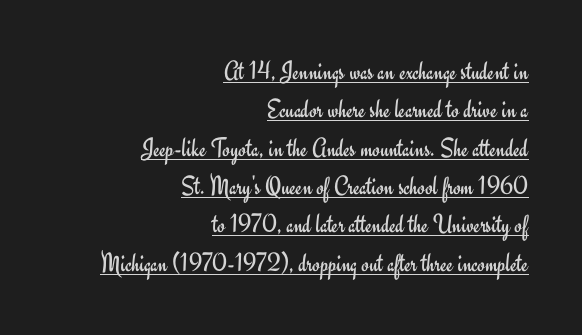
Each stroke keeps to a modest, everyday thickness or less. The passage shown is underscored from start to finish. The vertical gap from one line to the next is medium. Is the block centered? No — it sits flush against the right margin. The type is set solid horizontally, with unmodified tracking.
